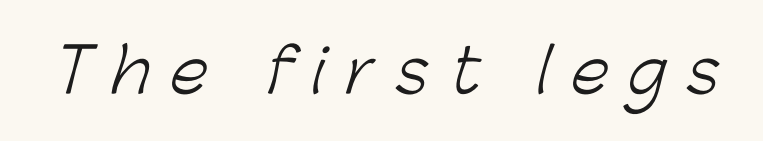
Q: Is the text bold? A: No.
Q: Is the typeface a serif or a sans-serif typeface? A: Sans-serif.
Q: Is the text underlined? A: No.
Q: Is the spacing between letters normal or unusually wide? A: Unusually wide.
Q: Width (condensed, normal, or wide)? A: Normal.
Q: Stroke contrast? A: Low.
Q: x-height? A: Medium.
Q: Monospaced? A: No.
